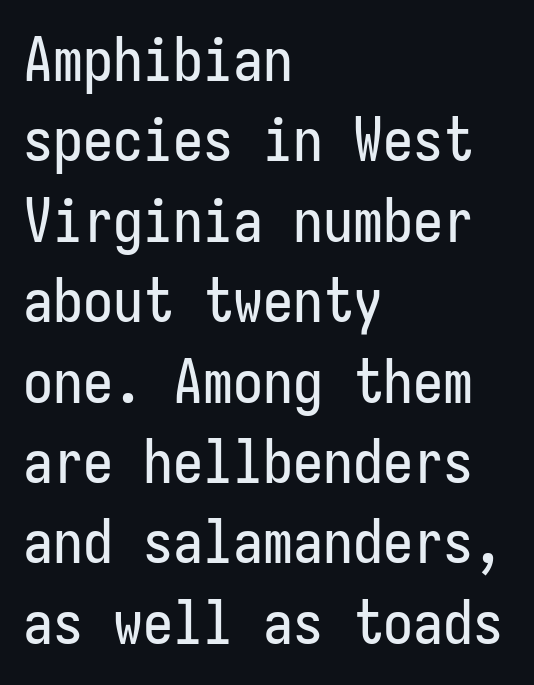
{"serif": "no", "italic": "no", "width": "condensed", "stroke_contrast": "low", "x_height": "medium", "underline": "no", "align": "left", "line_spacing": "normal", "line_spacing_ratio": 1.34, "letter_spacing": "normal", "letter_spacing_em": 0.0, "glyph_px": 60}
